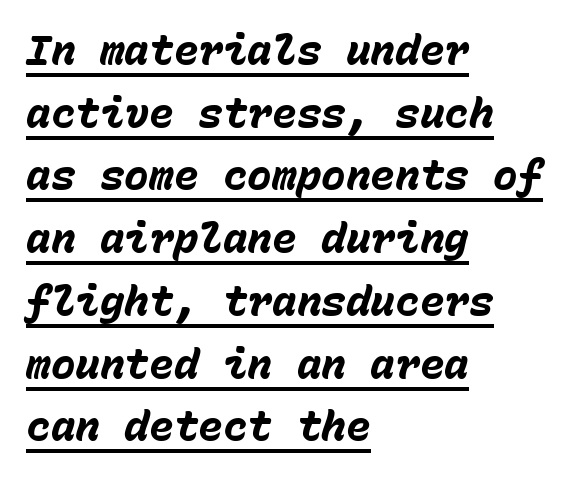
{"italic": "yes", "lean": "right", "slant_degrees": 15, "bold": "yes", "weight": "heavy", "width": "normal", "stroke_contrast": "low", "x_height": "medium", "monospaced": "yes", "underline": "yes", "align": "left", "line_spacing": "normal", "line_spacing_ratio": 1.53, "letter_spacing": "normal", "letter_spacing_em": 0.0, "glyph_px": 41}
